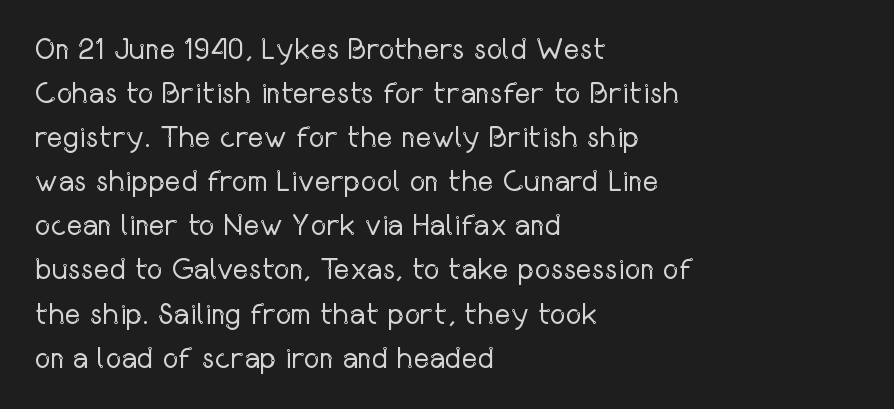
Q: Is the text bold? A: No.
Q: Is the text italic (slanted)? A: No, it is upright.
Q: Is the typeface a serif or a sans-serif typeface? A: Sans-serif.
Q: Is the text underlined? A: No.
Q: How is the paragraph aligned? A: Left-aligned.
Q: Is the spacing between letters normal or unusually wide? A: Normal.
Q: Is the spacing between lines tight, normal or loose? A: Normal.
Q: Width (condensed, normal, or wide)? A: Condensed.
Q: Stroke contrast? A: Low.
Q: x-height? A: Medium.
Q: Monospaced? A: No.
